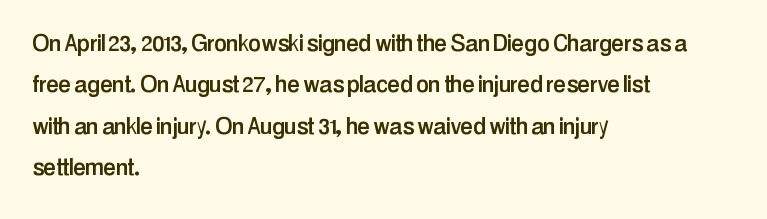
Q: Is the text italic (slanted)? A: No, it is upright.
Q: Is the typeface a serif or a sans-serif typeface? A: Sans-serif.
Q: Is the text underlined? A: No.
Q: How is the paragraph aligned? A: Left-aligned.
Q: Is the spacing between letters normal or unusually wide? A: Normal.
Q: Is the spacing between lines tight, normal or loose? A: Normal.
Q: Width (condensed, normal, or wide)? A: Condensed.
Q: Stroke contrast? A: Low.
Q: x-height? A: Medium.
Q: Monospaced? A: No.
